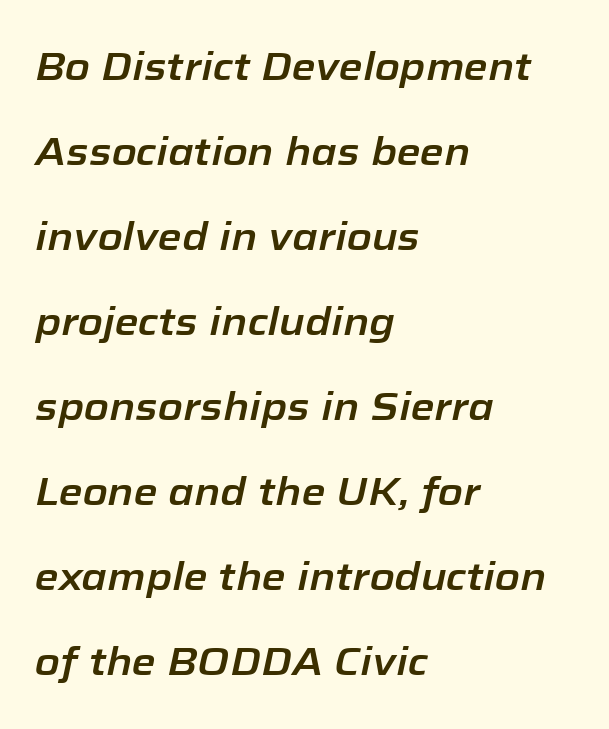
Q: Is the text italic (slanted)? A: Yes, it leans right by about 12 degrees.
Q: Is the text underlined? A: No.
Q: How is the paragraph aligned? A: Left-aligned.
Q: Is the spacing between letters normal or unusually wide? A: Normal.
Q: Is the spacing between lines tight, normal or loose? A: Loose.
Q: Width (condensed, normal, or wide)? A: Normal.
Q: Stroke contrast? A: Low.
Q: x-height? A: Medium.
Q: Monospaced? A: No.
